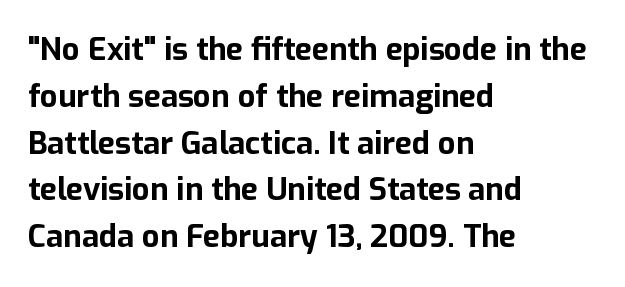
Q: Is the text bold? A: Yes.
Q: Is the text italic (slanted)? A: No, it is upright.
Q: Is the typeface a serif or a sans-serif typeface? A: Sans-serif.
Q: Is the text underlined? A: No.
Q: How is the paragraph aligned? A: Left-aligned.
Q: Is the spacing between letters normal or unusually wide? A: Normal.
Q: Is the spacing between lines tight, normal or loose? A: Normal.
Q: Width (condensed, normal, or wide)? A: Normal.
Q: Stroke contrast? A: Low.
Q: x-height? A: Medium.
Q: Monospaced? A: No.
